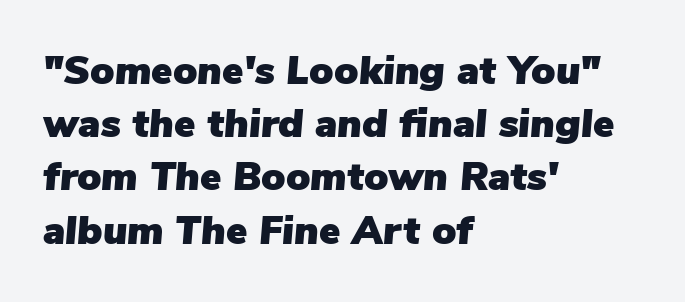
{"italic": "yes", "lean": "right", "slant_degrees": 5, "width": "normal", "stroke_contrast": "low", "x_height": "medium", "monospaced": "no", "underline": "no", "align": "left", "line_spacing": "normal", "line_spacing_ratio": 1.33, "letter_spacing": "normal", "letter_spacing_em": 0.0, "glyph_px": 40}
